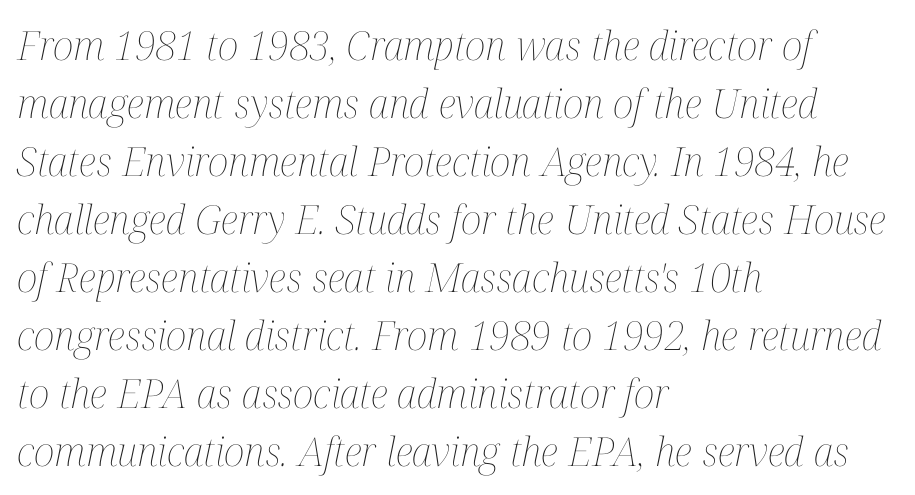
Q: Is the text bold? A: No.
Q: Is the text italic (slanted)? A: Yes, it leans right by about 12 degrees.
Q: Is the text underlined? A: No.
Q: How is the paragraph aligned? A: Left-aligned.
Q: Is the spacing between letters normal or unusually wide? A: Normal.
Q: Is the spacing between lines tight, normal or loose? A: Normal.
Q: Width (condensed, normal, or wide)? A: Condensed.
Q: Stroke contrast? A: Medium.
Q: x-height? A: Medium.
Q: Monospaced? A: No.
